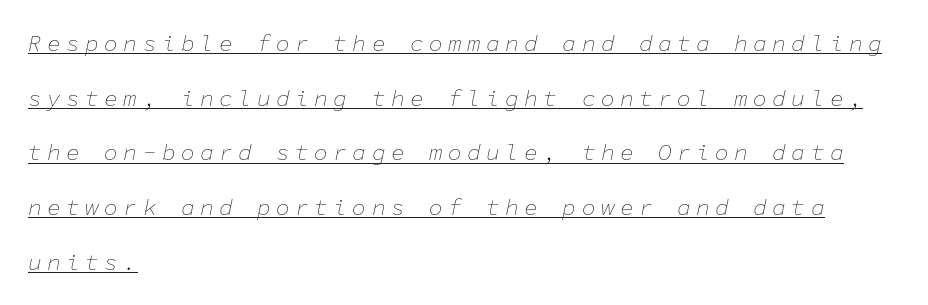
{"italic": "yes", "lean": "right", "slant_degrees": 11, "bold": "no", "underline": "yes", "align": "left", "line_spacing": "loose", "line_spacing_ratio": 2.38, "letter_spacing": "wide", "letter_spacing_em": 0.23, "glyph_px": 23}
